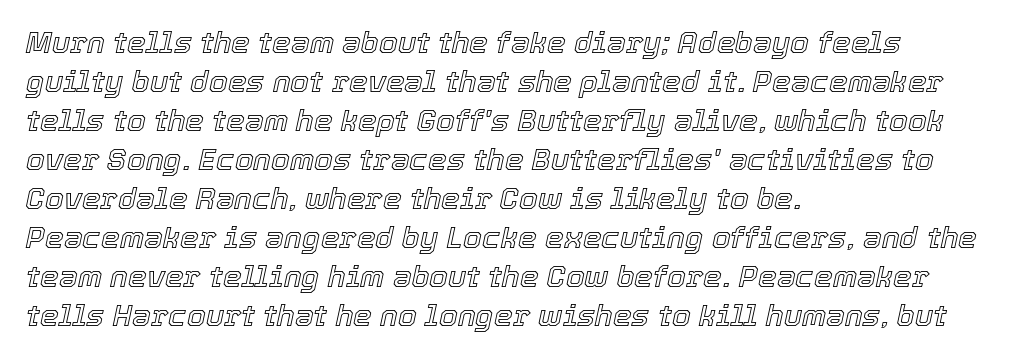
The image shows 30 px text type, italic (leaning right); set left-aligned, normal line spacing (1.3x), normal letter spacing, not underlined; a medium x-height.
